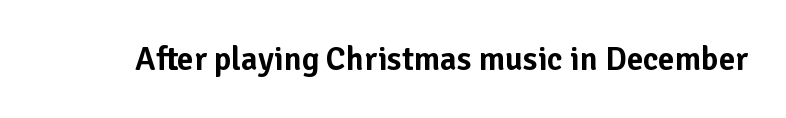
{"serif": "no", "italic": "no", "width": "normal", "stroke_contrast": "low", "x_height": "medium", "monospaced": "no", "underline": "no", "letter_spacing": "normal", "letter_spacing_em": 0.0, "glyph_px": 33}
